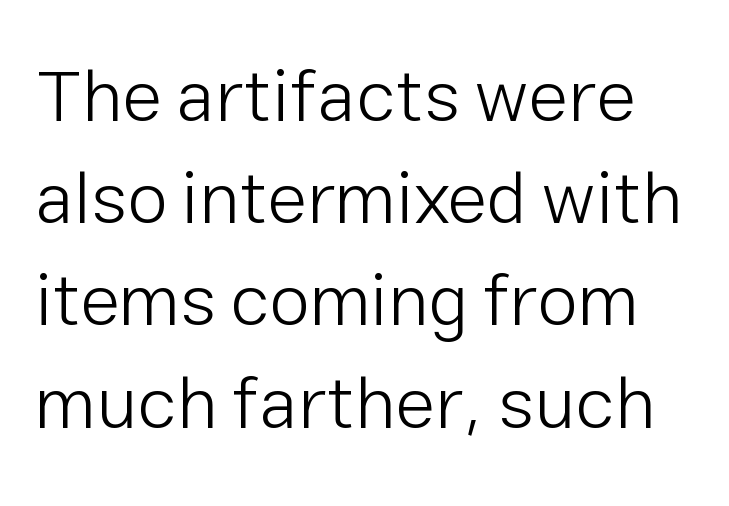
The image shows 73 px light sans-serif type, upright; set normal line spacing (1.4x), normal letter spacing, not underlined; low stroke contrast and a medium x-height.
